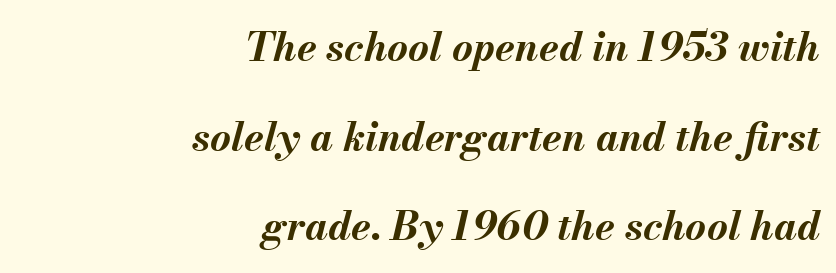
Q: Is the text bold? A: Yes.
Q: Is the text italic (slanted)? A: Yes, it leans right by about 13 degrees.
Q: Is the text underlined? A: No.
Q: How is the paragraph aligned? A: Right-aligned.
Q: Is the spacing between letters normal or unusually wide? A: Normal.
Q: Is the spacing between lines tight, normal or loose? A: Loose.
Q: Width (condensed, normal, or wide)? A: Normal.
Q: Stroke contrast? A: Medium.
Q: x-height? A: Small.
Q: Monospaced? A: No.
